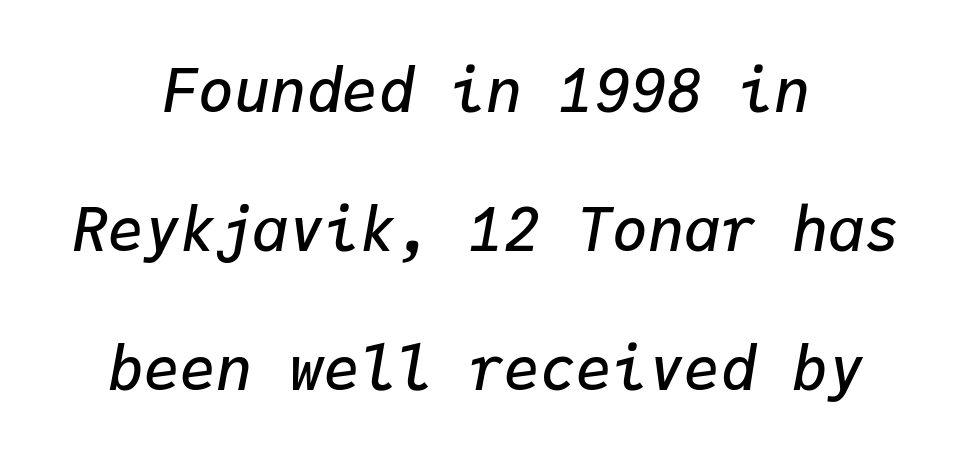
Q: Is the text bold? A: Semi-bold.
Q: Is the text italic (slanted)? A: Yes, it leans right by about 9 degrees.
Q: Is the text underlined? A: No.
Q: How is the paragraph aligned? A: Centered.
Q: Is the spacing between letters normal or unusually wide? A: Normal.
Q: Is the spacing between lines tight, normal or loose? A: Loose.
Q: Width (condensed, normal, or wide)? A: Normal.
Q: Stroke contrast? A: Low.
Q: x-height? A: Medium.
Q: Monospaced? A: Yes.
